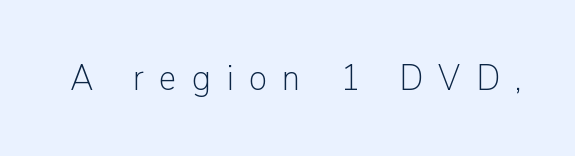
The font family rendered here belongs to the sans-serif group. Check under the words: just untouched page. A typesetter would call this proportional, since set widths differ per character. Rendered with straight, roman letterforms. Compared with typical body copy, the letter spacing here is much looser. Letters have the restrained weight of plain body copy at most.
